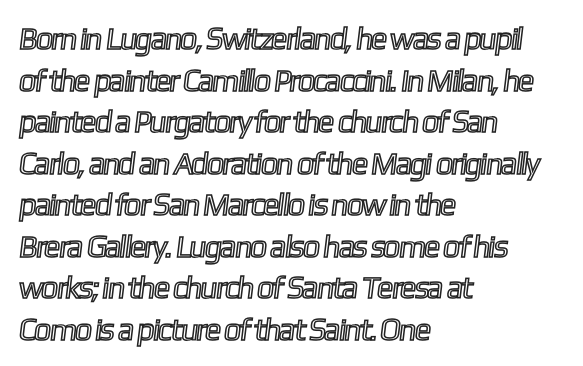
{"width": "condensed", "x_height": "medium", "monospaced": "no", "underline": "no", "align": "left", "line_spacing": "normal", "line_spacing_ratio": 1.34, "letter_spacing": "normal", "letter_spacing_em": 0.0, "glyph_px": 31}
